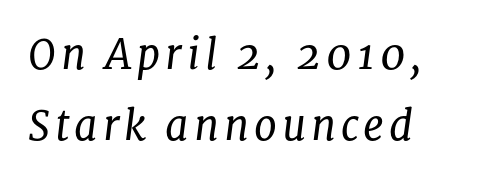
{"serif": "yes", "italic": "yes", "lean": "right", "slant_degrees": 8, "bold": "no", "weight": "regular", "width": "normal", "stroke_contrast": "low", "x_height": "medium", "monospaced": "no", "underline": "no", "align": "left", "line_spacing_ratio": 1.73, "glyph_px": 41}
